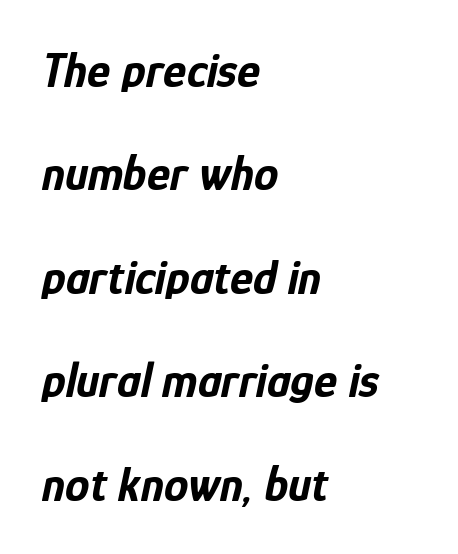
Leftover space on each line is placed entirely after the last word. The letters are slanted; this is an italic face. Anything drawn beneath the words? Only blank space. Characters follow at the spacing the type designer built in.
